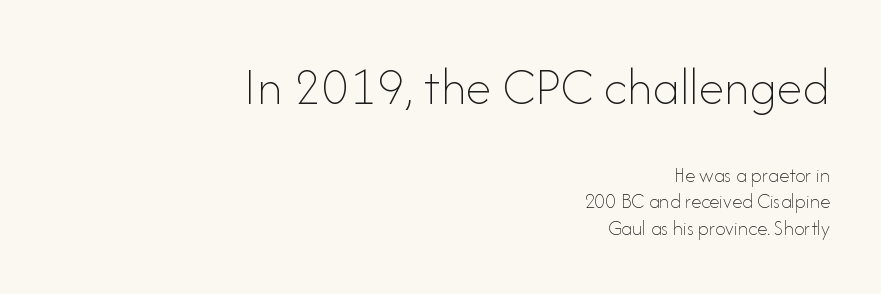
{"italic": "no", "bold": "no", "weight": "thin", "width": "normal", "stroke_contrast": "low", "x_height": "small", "monospaced": "no", "underline": "no", "align": "right", "line_spacing": "normal", "line_spacing_ratio": 1.27, "letter_spacing": "normal", "letter_spacing_em": 0.0, "larger_block": "first", "size_ratio": 2.52, "glyph_px": 53}
